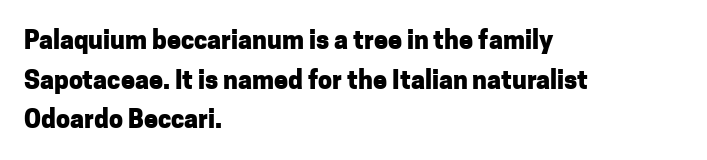
The image shows 25 px bold type, upright; set left-aligned, normal line spacing (1.59x), normal letter spacing, not underlined.
